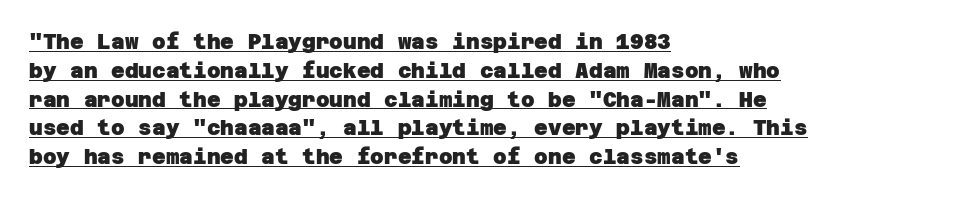
The image shows 21 px bold type; set left-aligned, normal line spacing (1.37x), normal letter spacing, underlined.
